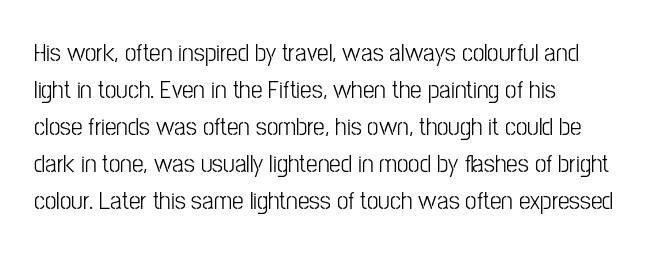
Rule under the text: the space is simply empty. The tracking reads as untouched default to a designer's eye. Compared with a typical body face, this is equally light or lighter still. A student would call this left alignment; a typographer would say flush left, rag right. The rows are spaced the way most documents space them.
